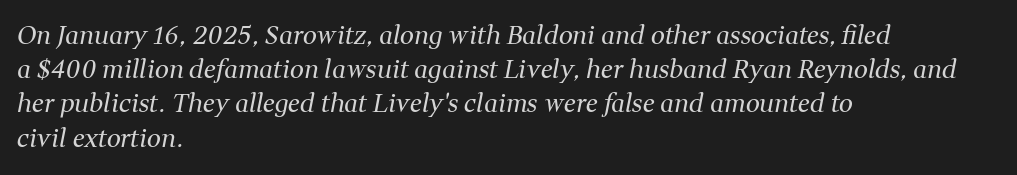
Anything drawn beneath the words? Only blank space. Line beginnings align vertically; line endings do not. A typesetter would call this leading conventional body-copy spacing. Emphasis-style slanted type is in use. Summary of weight: not heavy and not bold.
